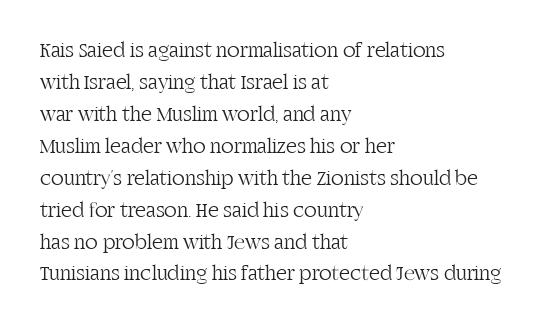
Vertical strokes here are truly vertical. The paragraph has a hard left edge and a soft right edge. The rendering uses a moderate line-height, typical for paragraphs. The cut favours lightness, reaching ordinary text weight at its darkest.
